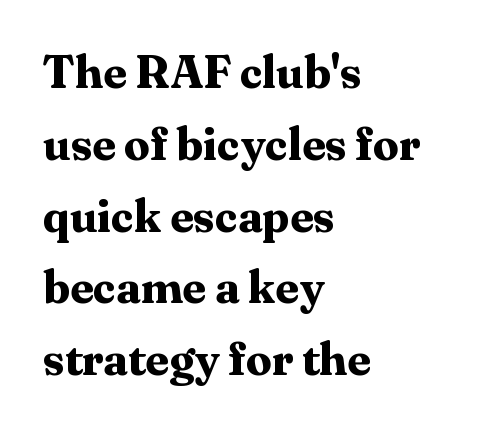
Q: Is the text bold? A: Yes.
Q: Is the text italic (slanted)? A: No, it is upright.
Q: Is the typeface a serif or a sans-serif typeface? A: Serif.
Q: Is the text underlined? A: No.
Q: How is the paragraph aligned? A: Left-aligned.
Q: Is the spacing between letters normal or unusually wide? A: Normal.
Q: Is the spacing between lines tight, normal or loose? A: Normal.
Q: Width (condensed, normal, or wide)? A: Normal.
Q: Stroke contrast? A: Medium.
Q: x-height? A: Medium.
Q: Monospaced? A: No.
